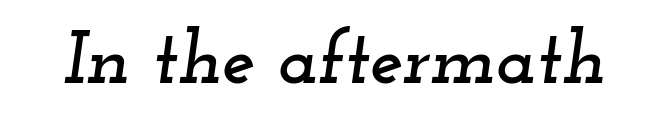
{"serif": "yes", "italic": "yes", "lean": "right", "slant_degrees": 12, "width": "wide", "stroke_contrast": "low", "x_height": "small", "monospaced": "no", "underline": "no", "letter_spacing": "normal", "letter_spacing_em": 0.0, "glyph_px": 75}
